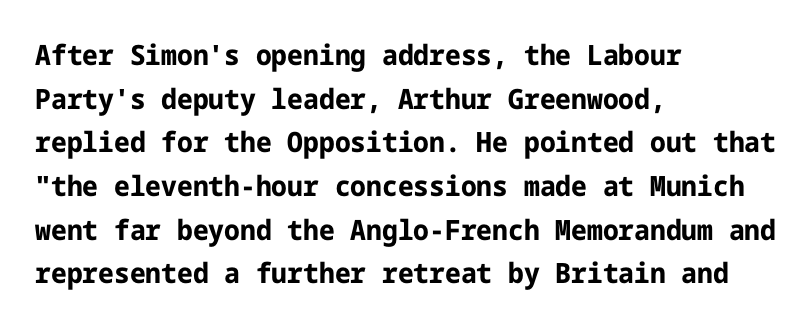
These lines sit exactly where default settings would place them. Unlike a traditional serif, this face leaves its strokes unadorned. Style check: upright. The face used here has the dense, thick strokes of a bold. Is the letter spacing exaggerated? No — it looks like the ordinary default. Line starts are locked; line ends wander.
